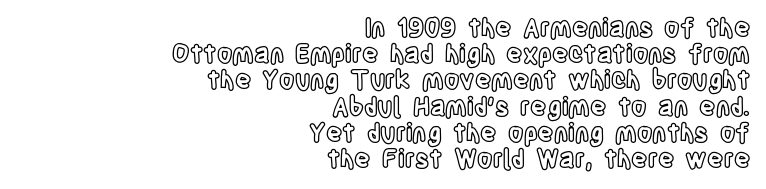
Q: Is the text italic (slanted)? A: No, it is upright.
Q: Is the text underlined? A: No.
Q: How is the paragraph aligned? A: Right-aligned.
Q: Is the spacing between letters normal or unusually wide? A: Normal.
Q: Is the spacing between lines tight, normal or loose? A: Tight.
